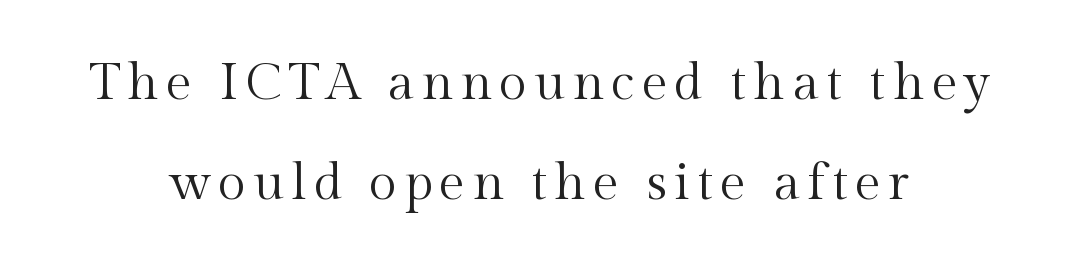
{"serif": "yes", "italic": "no", "bold": "no", "weight": "regular", "width": "normal", "x_height": "medium", "monospaced": "no", "underline": "no", "align": "center", "line_spacing": "loose", "line_spacing_ratio": 1.96, "glyph_px": 51}
